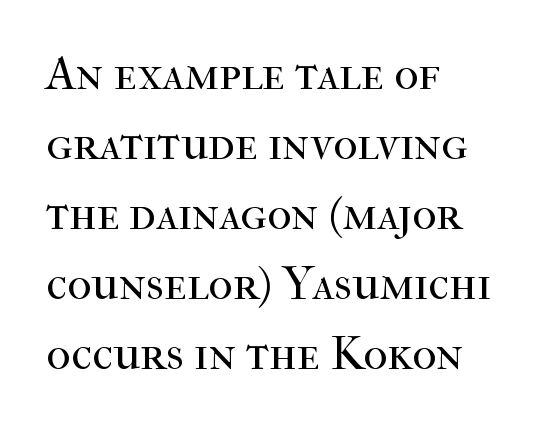
The compositor pushed each line to the left boundary. Underline: absent. Nobody touched the tracking dial on this one. Ordinary non-slanted type is in use. I'd call this a serif setting — the letters wear small feet.
